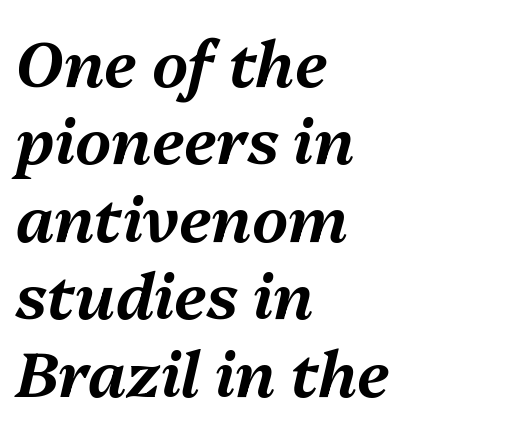
The image shows 63 px text type, italic (leaning right); set left-aligned, line spacing 1.23x, normal letter spacing, not underlined; medium stroke contrast and a medium x-height.
